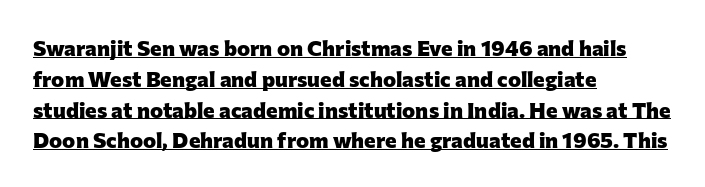
The image shows 22 px bold type, upright; set left-aligned, normal line spacing (1.4x), normal letter spacing, underlined.
